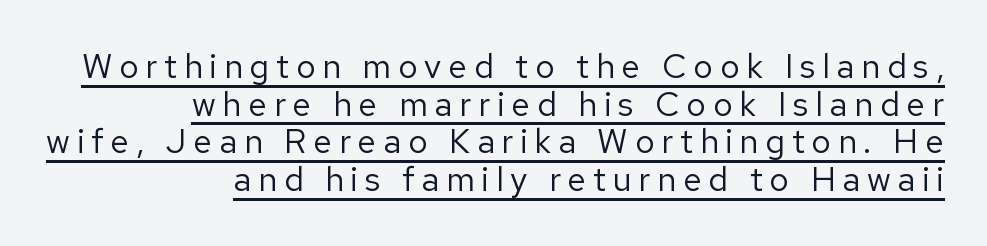
The image shows 34 px regular-weight sans-serif type, upright; set right-aligned, tight line spacing (1.11x), unusually wide letter spacing (+0.2 em), underlined; low stroke contrast and a medium x-height.
